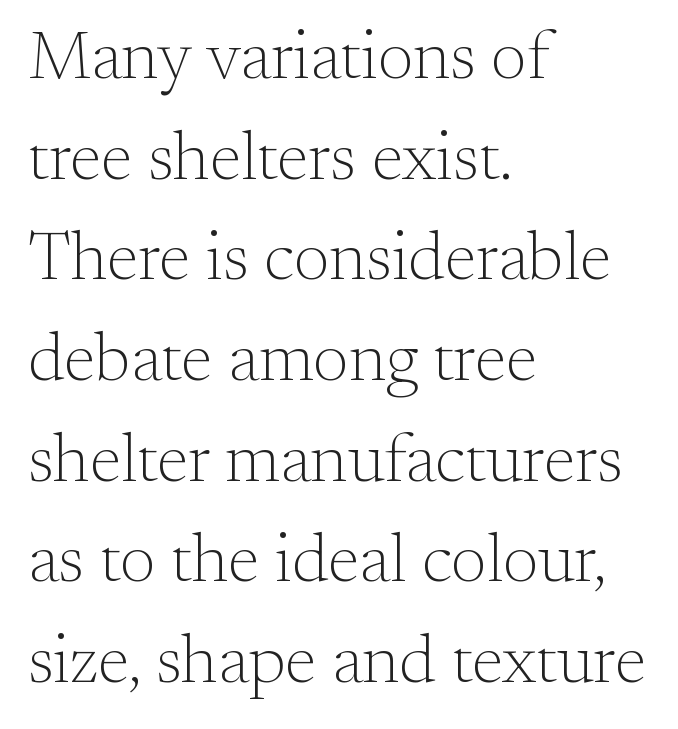
{"serif": "yes", "italic": "no", "bold": "no", "weight": "light", "width": "normal", "stroke_contrast": "medium", "x_height": "small", "monospaced": "no", "underline": "no", "align": "left", "line_spacing": "normal", "line_spacing_ratio": 1.48, "letter_spacing": "normal", "letter_spacing_em": 0.0, "glyph_px": 68}
